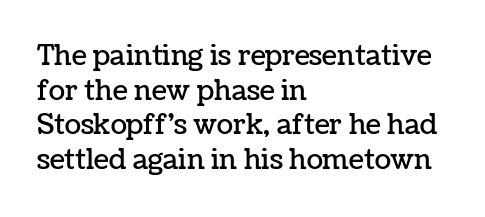
{"italic": "no", "underline": "no", "align": "left", "line_spacing": "normal", "line_spacing_ratio": 1.28, "letter_spacing": "normal", "letter_spacing_em": 0.0, "glyph_px": 27}
